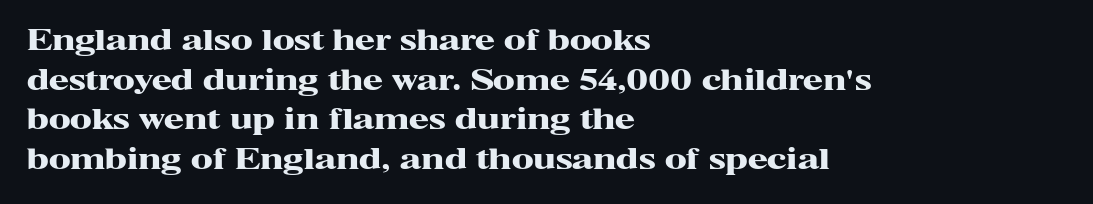
The image shows 29 px heavy, wide serif type, upright; set left-aligned, normal line spacing (1.37x), normal letter spacing, not underlined; high stroke contrast and a medium x-height.
